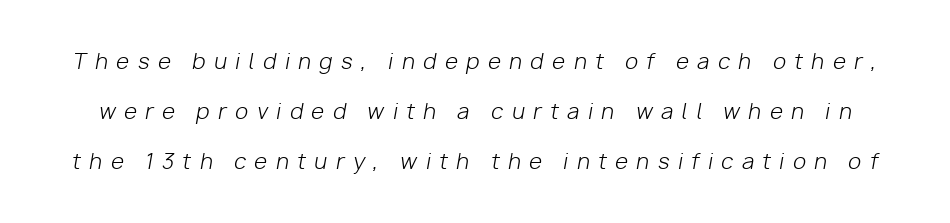
The image shows 21 px text type, italic (leaning right); set loose line spacing (2.39x), unusually wide letter spacing (+0.41 em), not underlined.
